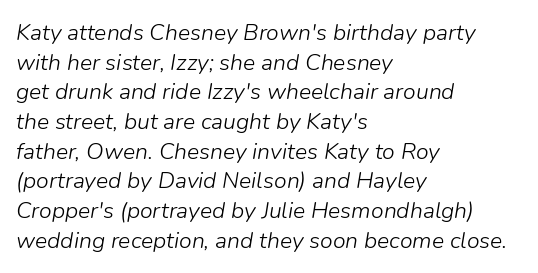
The image shows 23 px text type, italic (leaning right); set left-aligned, normal line spacing (1.29x), normal letter spacing, not underlined.
